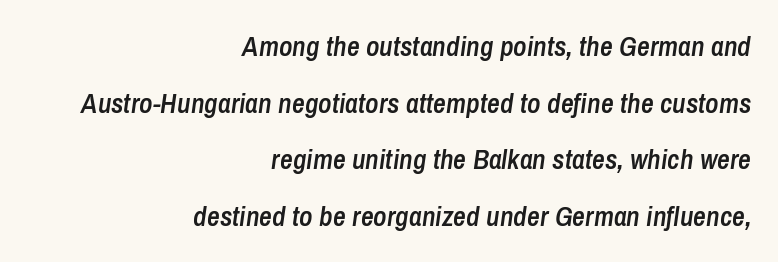
The image shows 28 px semibold, condensed type, italic (leaning right); set right-aligned, loose line spacing (2.02x), normal letter spacing, not underlined; low stroke contrast and a medium x-height.
